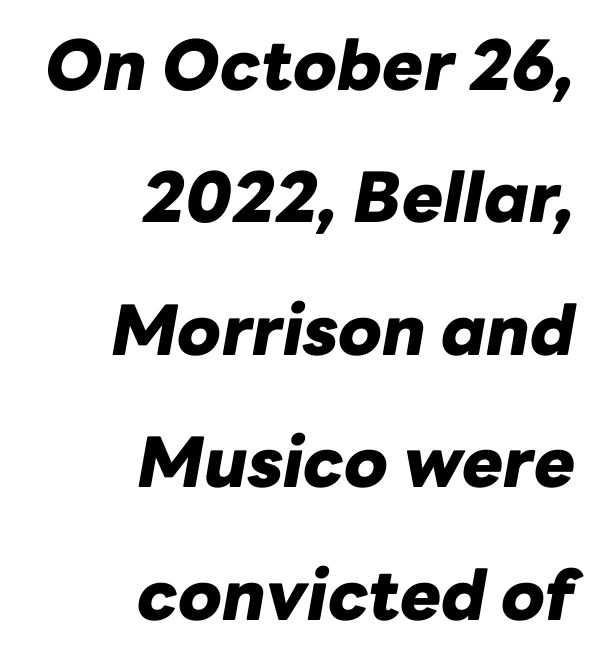
{"italic": "yes", "lean": "right", "slant_degrees": 10, "bold": "yes", "weight": "heavy", "width": "normal", "stroke_contrast": "low", "x_height": "medium", "monospaced": "no", "underline": "no", "align": "right", "line_spacing": "loose", "line_spacing_ratio": 1.92, "letter_spacing": "normal", "letter_spacing_em": 0.0, "glyph_px": 69}
